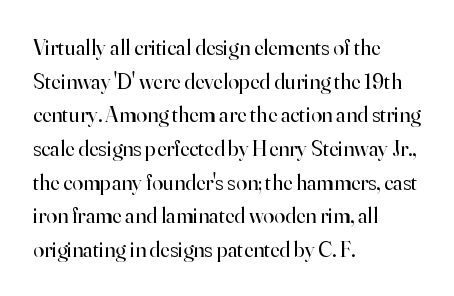
Unbolded letterforms with no extra heft. The letterforms sit shoulder to shoulder at normal distance. Line spacing here is normal. Glance below the letters and you will spot only blank space. Visually the block forms a straight wall on the left and a jagged coastline on the right.
